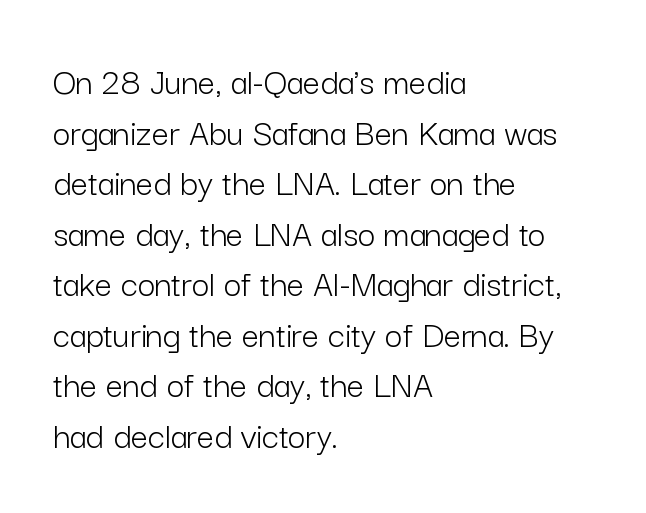
Q: Is the text bold? A: No.
Q: Is the text italic (slanted)? A: No, it is upright.
Q: Is the typeface a serif or a sans-serif typeface? A: Sans-serif.
Q: Is the text underlined? A: No.
Q: How is the paragraph aligned? A: Left-aligned.
Q: Is the spacing between letters normal or unusually wide? A: Normal.
Q: Is the spacing between lines tight, normal or loose? A: Normal.
Q: Width (condensed, normal, or wide)? A: Normal.
Q: Stroke contrast? A: Low.
Q: x-height? A: Medium.
Q: Monospaced? A: No.
